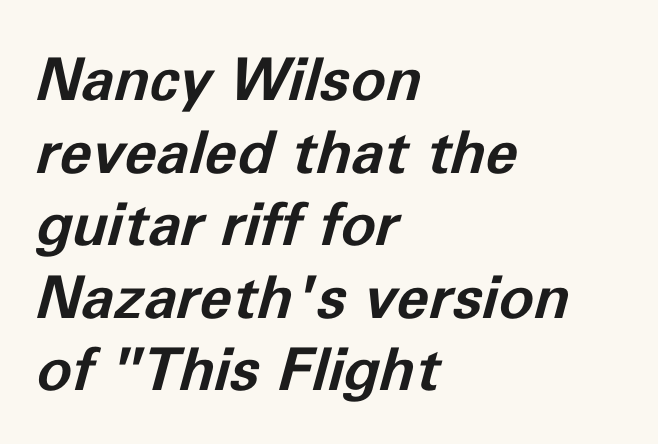
Q: Is the text bold? A: Yes.
Q: Is the text italic (slanted)? A: Yes, it leans right by about 11 degrees.
Q: Is the text underlined? A: No.
Q: How is the paragraph aligned? A: Left-aligned.
Q: Is the spacing between letters normal or unusually wide? A: Normal.
Q: Width (condensed, normal, or wide)? A: Normal.
Q: Stroke contrast? A: Low.
Q: x-height? A: Medium.
Q: Monospaced? A: No.
